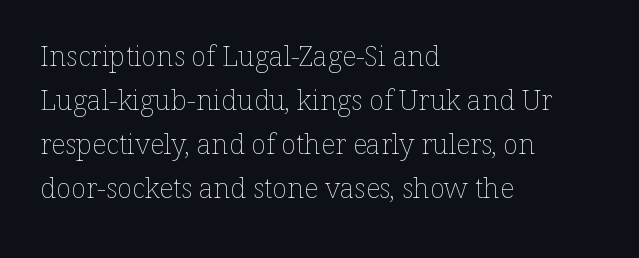
The font sits on the lighter half of the weight spectrum, regular included. Italic: no, the glyphs are upright roman. Caption: multi-line text, flush left, ragged right. Just letters on the line, the space beneath them empty. Proportional: the letters do not fall into vertical columns.
